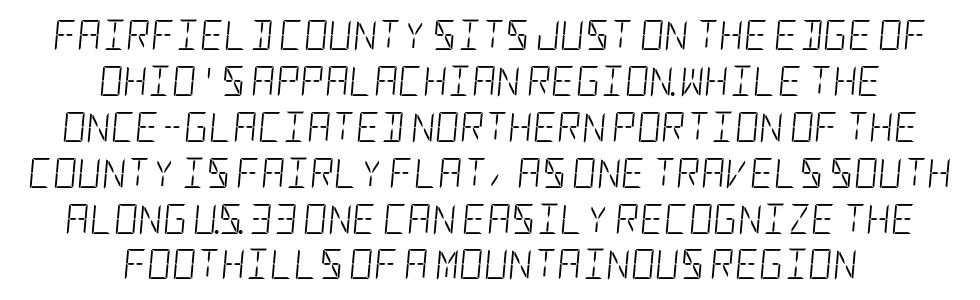
Alignment: centered. The font is comparable to plain body text, perhaps lighter. Evenly set lines give the paragraph a standard silhouette. This is oblique type, the kind used for emphasis or titles.
